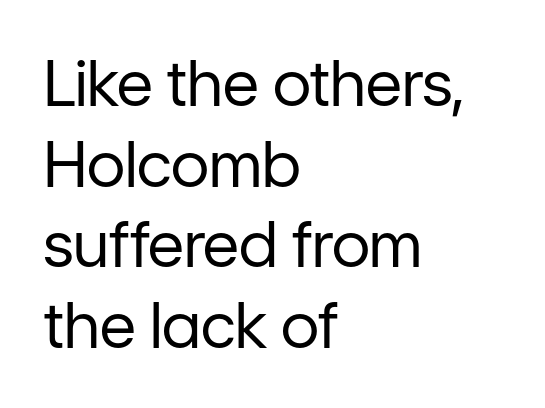
The face used here is proportionally spaced, like ordinary book or web type. The lines are quadded left. The glyphs in this specimen are sans serif. The space between consecutive lines is moderate.
